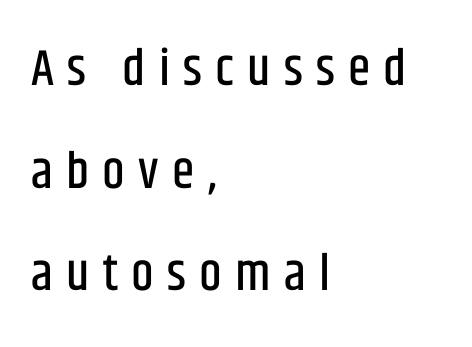
{"serif": "no", "italic": "no", "width": "condensed", "stroke_contrast": "low", "x_height": "large", "monospaced": "no", "underline": "no", "align": "left", "line_spacing": "loose", "line_spacing_ratio": 2.01, "letter_spacing": "wide", "letter_spacing_em": 0.26, "glyph_px": 51}
